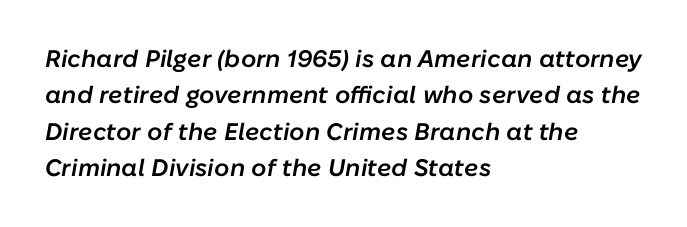
The ragged edge is on the right, which tells us the setting is flush left. Italic? Definitely — the glyphs are oblique. This sample keeps an unexceptional amount of space between lines. The horizontal fit of the characters is conventional and even. Bare-footed words on every line. Typographic density is moderately raised because the face is semibold.
